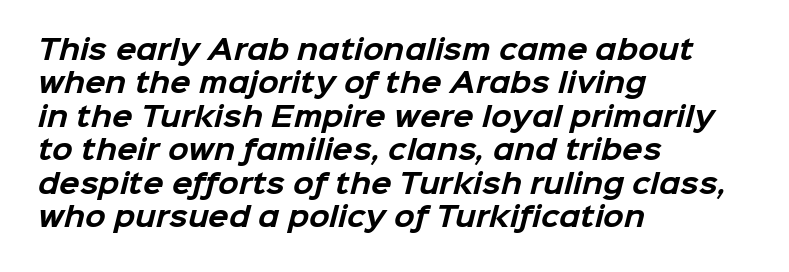
Q: Is the text bold? A: Yes.
Q: Is the text underlined? A: No.
Q: How is the paragraph aligned? A: Left-aligned.
Q: Is the spacing between letters normal or unusually wide? A: Normal.
